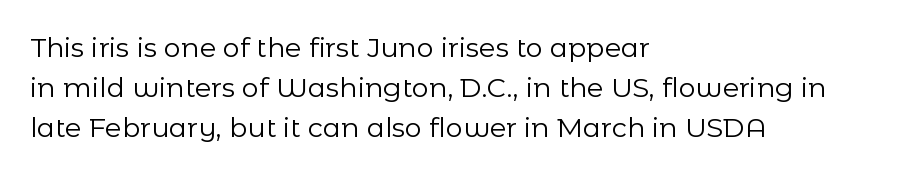
The image shows 27 px text type, upright; set left-aligned, normal line spacing (1.49x), normal letter spacing, not underlined.
